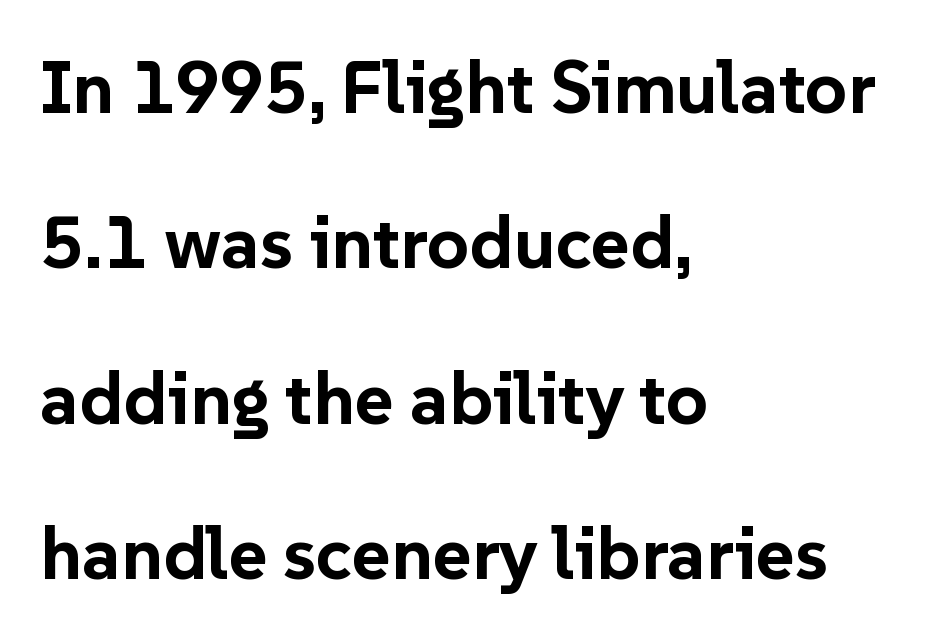
Does the copy run flush right? No — it runs flush left. Nobody touched the tracking dial on this one. The passage shown is typeset with a sans-serif family. This is roman type, the default non-slanted kind.
